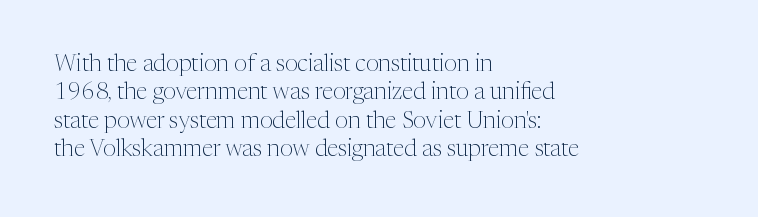
The image shows 23 px text type, upright; set left-aligned, line spacing 1.23x, normal letter spacing, not underlined.
